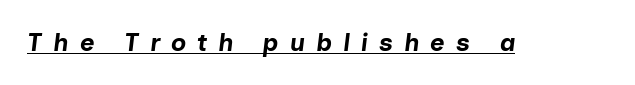
Does extra space separate the letters? Yes, quite a lot of it. Strong, thick strokes mark this as bold type. Decoration check: the copy is underlined. The letters are slanted; this is an italic face.
